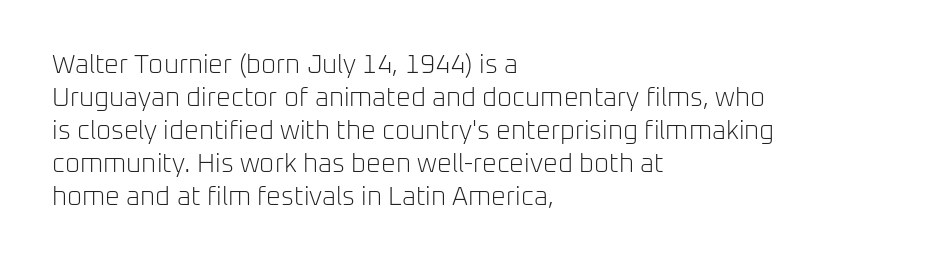
Q: Is the text bold? A: No.
Q: Is the text italic (slanted)? A: No, it is upright.
Q: Is the text underlined? A: No.
Q: How is the paragraph aligned? A: Left-aligned.
Q: Is the spacing between letters normal or unusually wide? A: Normal.
Q: Is the spacing between lines tight, normal or loose? A: Normal.
